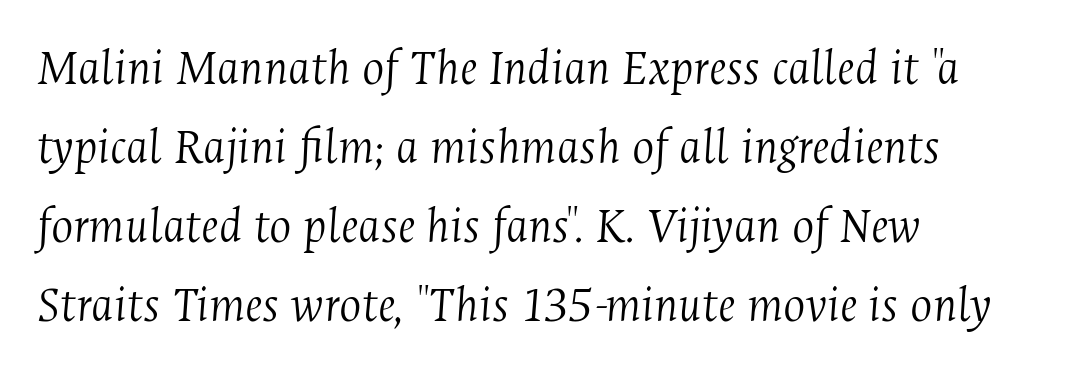
Q: Is the text bold? A: No.
Q: Is the text italic (slanted)? A: Yes, it leans right by about 4 degrees.
Q: Is the typeface a serif or a sans-serif typeface? A: Serif.
Q: Is the text underlined? A: No.
Q: How is the paragraph aligned? A: Left-aligned.
Q: Is the spacing between letters normal or unusually wide? A: Normal.
Q: Is the spacing between lines tight, normal or loose? A: Normal.
Q: Width (condensed, normal, or wide)? A: Condensed.
Q: Stroke contrast? A: Medium.
Q: x-height? A: Medium.
Q: Monospaced? A: No.
